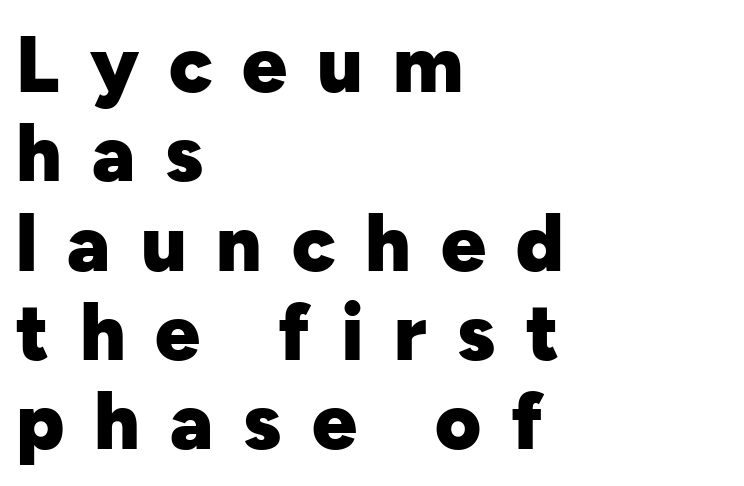
This rendering uses left alignment, leaving the right contour irregular. Line spacing here is tight. Think of a printed novel: that variable character pitch is what you see here. In terms of letterspacing, this is a distinctly airy, spread setting. The font family rendered here belongs to the sans-serif group. Descenders are the only things crossing below the line.
